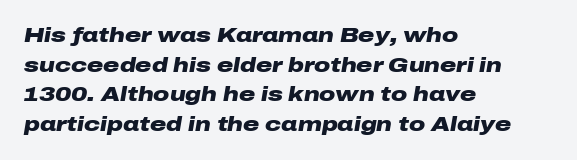
The setting favours the left margin, as ordinary paragraphs usually do. Emphasis by weight is at full strength: bold. Is the letter spacing exaggerated? No — it looks like the ordinary default. The text carries the slant typical of an italic or oblique font. Notice how descenders clear the ascenders below comfortably — that's standard leading. Check under the words: just untouched page.
